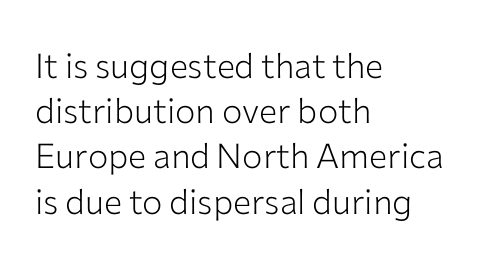
Q: Is the text bold? A: No.
Q: Is the text italic (slanted)? A: No, it is upright.
Q: Is the typeface a serif or a sans-serif typeface? A: Sans-serif.
Q: Is the text underlined? A: No.
Q: How is the paragraph aligned? A: Left-aligned.
Q: Is the spacing between letters normal or unusually wide? A: Normal.
Q: Is the spacing between lines tight, normal or loose? A: Normal.
Q: Width (condensed, normal, or wide)? A: Normal.
Q: Stroke contrast? A: Low.
Q: x-height? A: Medium.
Q: Monospaced? A: No.
